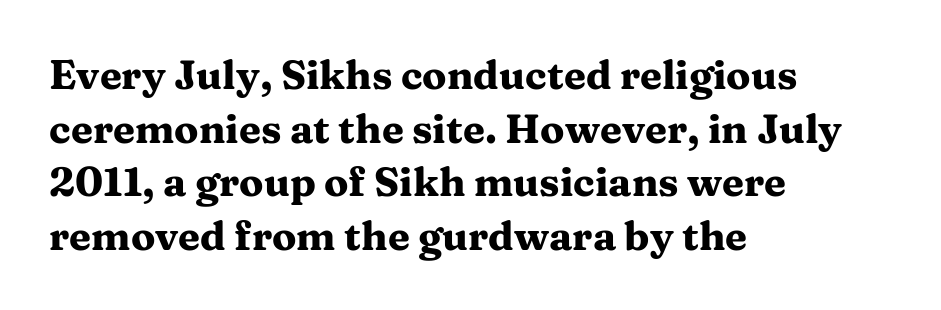
Character widths vary here, with narrow letters taking less room than wide ones. Words float on clear page, feet unadorned. Honestly, the letter spacing is just normal — you wouldn't notice it. Typographically, this falls in the serif category.
